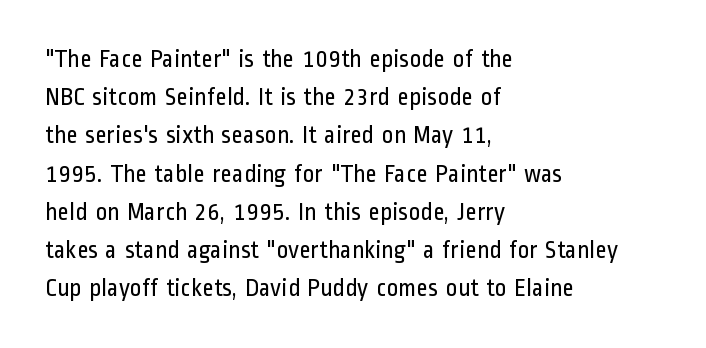
The image shows 25 px text type, upright; set left-aligned, normal line spacing (1.53x), normal letter spacing, not underlined.
